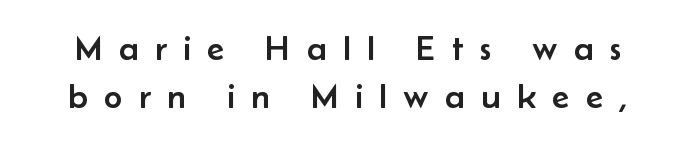
Upright lettering throughout. Is this a fixed-width face? No — the glyphs have proportional, varying widths. Notice how descenders clear the ascenders below comfortably — that's standard leading. Underline: absent. Honestly, the letter spacing is so wide it's the main thing you notice.
